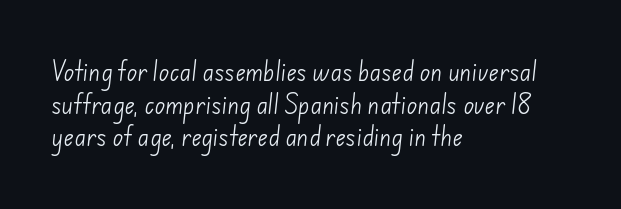
The image shows 22 px text type; set left-aligned, normal line spacing (1.48x), normal letter spacing, not underlined.
